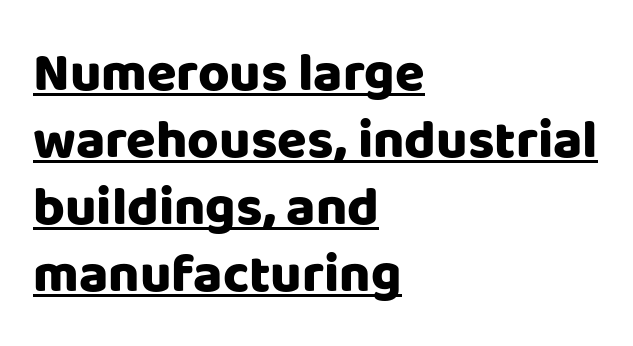
The image shows 54 px heavy sans-serif type, upright; set left-aligned, line spacing 1.24x, normal letter spacing, underlined; low stroke contrast and a large x-height.
